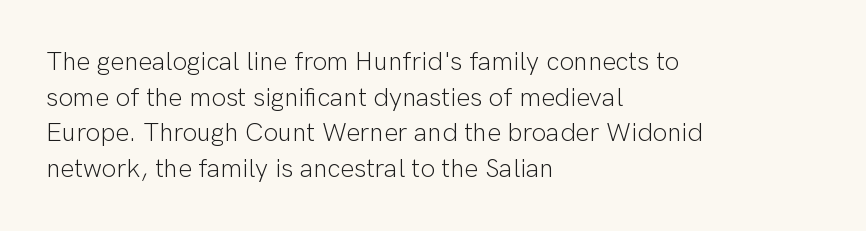
The image shows 26 px text type, upright; set left-aligned, normal line spacing (1.37x), normal letter spacing, not underlined.
